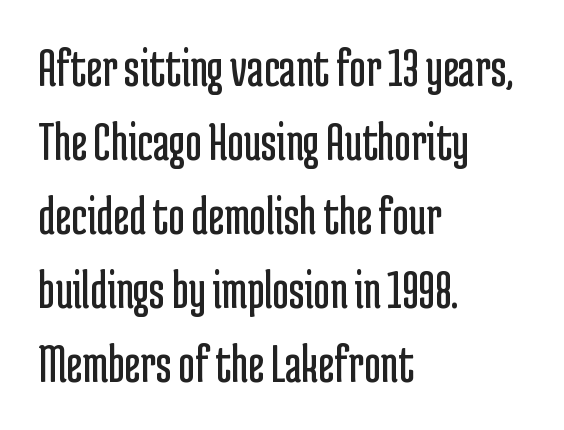
Q: Is the text bold? A: No.
Q: Is the text italic (slanted)? A: No, it is upright.
Q: Is the typeface a serif or a sans-serif typeface? A: Sans-serif.
Q: Is the text underlined? A: No.
Q: How is the paragraph aligned? A: Left-aligned.
Q: Is the spacing between letters normal or unusually wide? A: Normal.
Q: Is the spacing between lines tight, normal or loose? A: Normal.
Q: Width (condensed, normal, or wide)? A: Condensed.
Q: Stroke contrast? A: Low.
Q: x-height? A: Medium.
Q: Monospaced? A: No.
